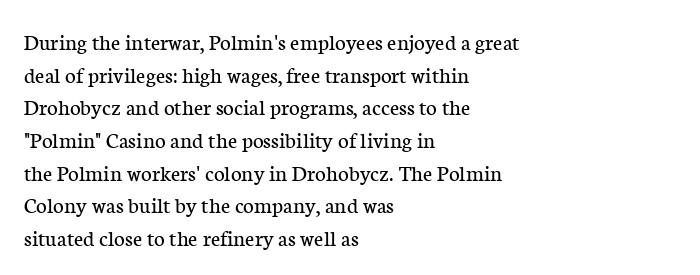
Characters follow at the spacing the type designer built in. The letterforms sit at book weight or below. Rendered with straight, roman letterforms. The rows are spaced the way most documents space them. The strip under each line holds only bare page.
